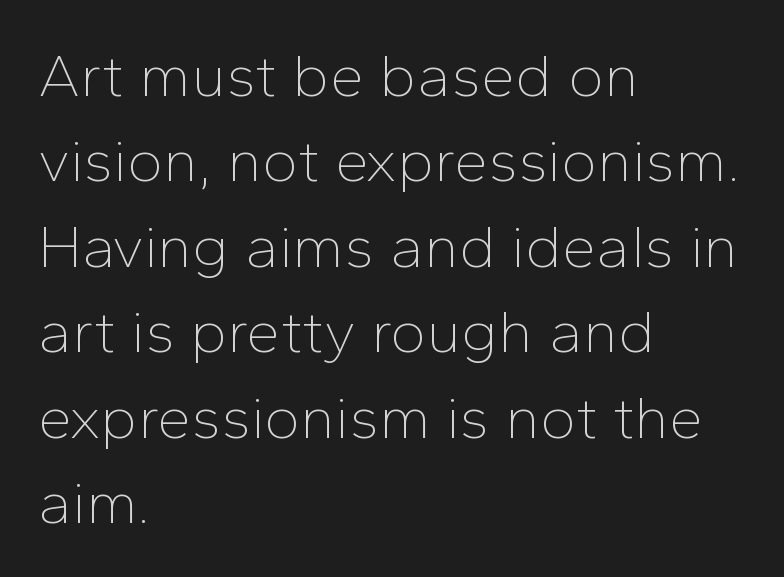
The image shows 61 px thin sans-serif type, upright; set left-aligned, normal line spacing (1.4x), normal letter spacing, not underlined; low stroke contrast and a medium x-height.
